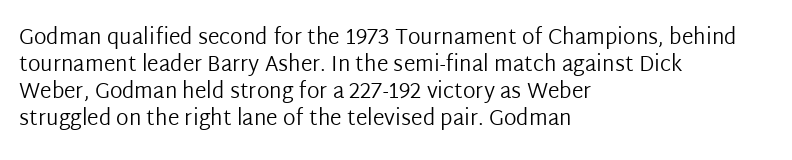
{"italic": "no", "bold": "no", "underline": "no", "align": "left", "line_spacing": "normal", "line_spacing_ratio": 1.29, "letter_spacing": "normal", "letter_spacing_em": 0.0, "glyph_px": 21}
